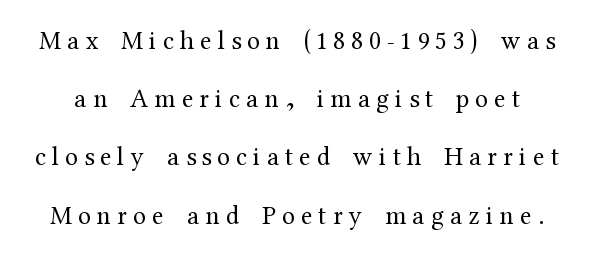
This sample trades compactness for vertical openness between lines. Posture: straight, roman, zero tilt. The strokes carry an ordinary text weight at most. Tracking value appears strongly positive — letters spread wide. No word sits above an underline.
